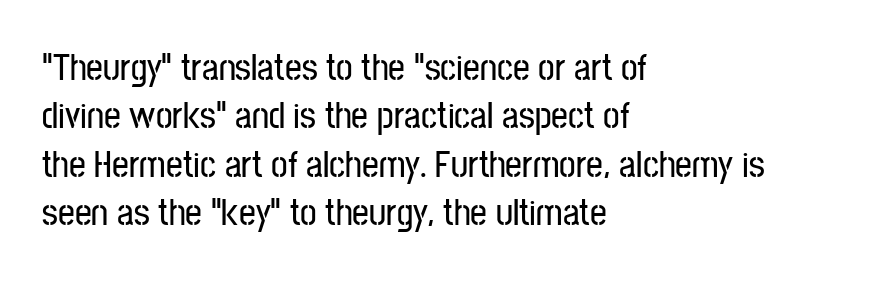
Vertical strokes here are truly vertical. These lines are composed in type without serifs. Here the designer chose a conventional face with non-uniform glyph widths. In terms of letterspacing, this is plain default setting.
